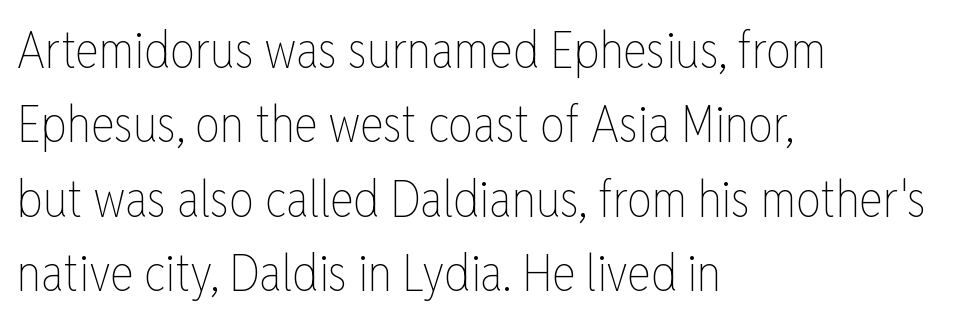
Q: Is the text bold? A: No.
Q: Is the text italic (slanted)? A: No, it is upright.
Q: Is the text underlined? A: No.
Q: How is the paragraph aligned? A: Left-aligned.
Q: Is the spacing between letters normal or unusually wide? A: Normal.
Q: Is the spacing between lines tight, normal or loose? A: Normal.
Q: Width (condensed, normal, or wide)? A: Condensed.
Q: Stroke contrast? A: Low.
Q: x-height? A: Medium.
Q: Monospaced? A: No.
